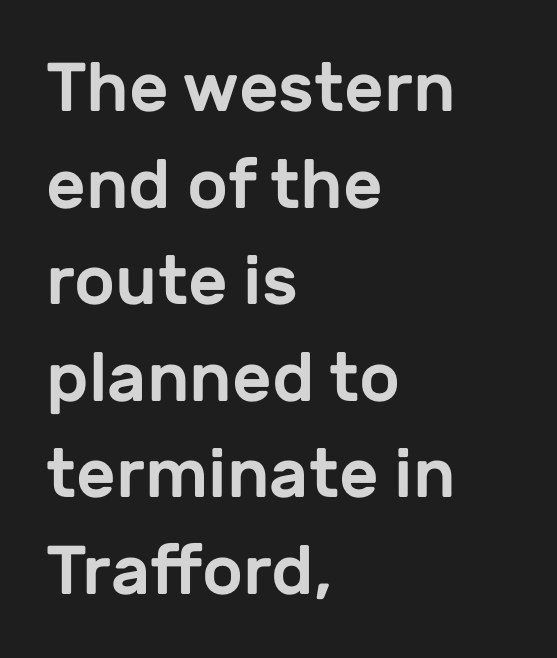
Leftover space on each line is placed entirely after the last word. This rendering features lettering with no underline. The rendering uses a moderate line-height, typical for paragraphs. The letters advance in unequal steps, a hallmark of proportional type. The typography opts for an upright posture over an oblique one. You can tell from the bare stems that sans-serif type was used.
